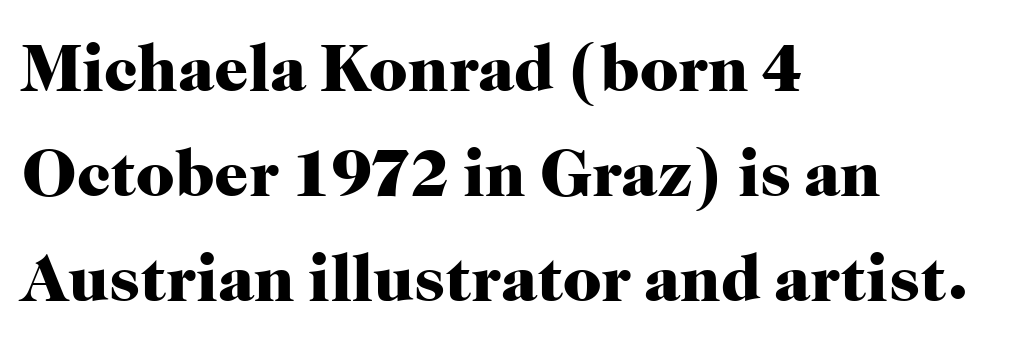
The image shows 67 px heavy serif type, upright; set left-aligned, normal line spacing (1.57x), normal letter spacing, not underlined; high stroke contrast and a medium x-height.
